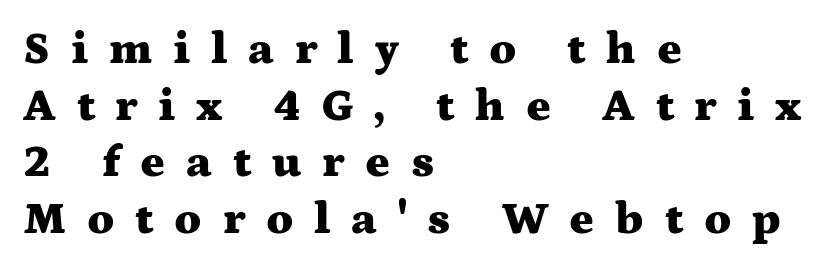
These lines stack with their left ends in a neat column. The space directly below the letters is spotless. The type sits square on the baseline with zero lean. Note the varied advance widths — an 'i' is clearly narrower than an 'm'.
